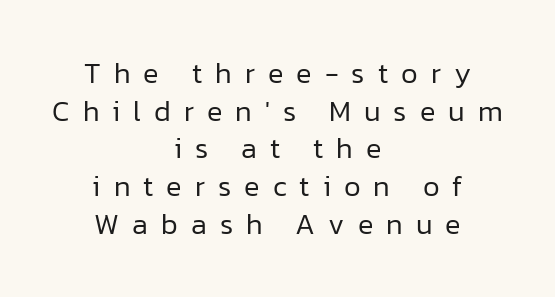
{"serif": "no", "italic": "no", "bold": "no", "weight": "regular", "width": "normal", "stroke_contrast": "low", "x_height": "medium", "monospaced": "no", "underline": "no", "align": "center", "line_spacing": "normal", "line_spacing_ratio": 1.3, "letter_spacing": "wide", "letter_spacing_em": 0.45, "glyph_px": 29}
